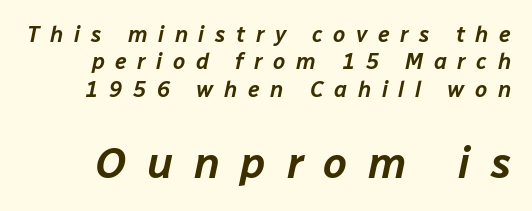
Q: Is the text italic (slanted)? A: Yes, it leans right by about 12 degrees.
Q: Is the text underlined? A: No.
Q: Is the spacing between letters normal or unusually wide? A: Unusually wide.
Q: Which block of text is set in a larger size, the first (top) or the second (bottom)? A: The second (bottom) one.
Q: Width (condensed, normal, or wide)? A: Normal.
Q: Stroke contrast? A: Low.
Q: x-height? A: Medium.
Q: Monospaced? A: No.
